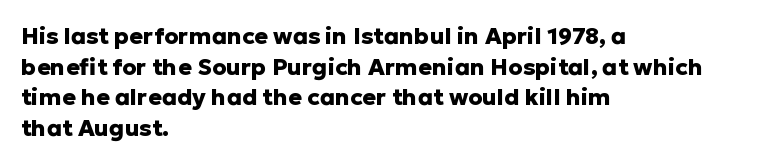
{"italic": "no", "bold": "yes", "underline": "no", "align": "left", "line_spacing": "normal", "line_spacing_ratio": 1.33, "letter_spacing": "normal", "letter_spacing_em": 0.0, "glyph_px": 23}
